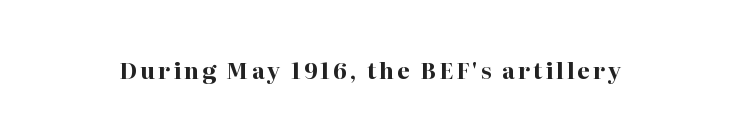
The image shows 23 px bold type, upright; set not underlined.
